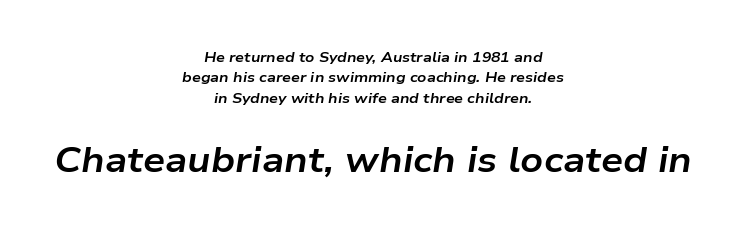
Q: Is the text bold? A: Yes.
Q: Is the text italic (slanted)? A: Yes, it leans right by about 9 degrees.
Q: Is the text underlined? A: No.
Q: How is the paragraph aligned? A: Centered.
Q: Is the spacing between letters normal or unusually wide? A: Normal.
Q: Is the spacing between lines tight, normal or loose? A: Normal.
Q: Which block of text is set in a larger size, the first (top) or the second (bottom)? A: The second (bottom) one.
Q: Width (condensed, normal, or wide)? A: Wide.
Q: Stroke contrast? A: Low.
Q: x-height? A: Medium.
Q: Monospaced? A: No.
